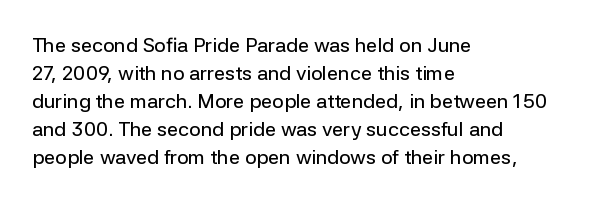
Q: Is the text italic (slanted)? A: No, it is upright.
Q: Is the text underlined? A: No.
Q: How is the paragraph aligned? A: Left-aligned.
Q: Is the spacing between letters normal or unusually wide? A: Normal.
Q: Is the spacing between lines tight, normal or loose? A: Normal.
